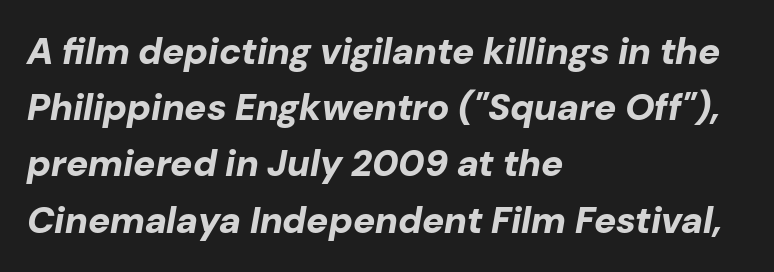
The axis of the letterforms is tilted away from vertical. A typesetter would call this zero additional tracking. Each new line begins a customary step beneath the previous one. Think of a printed novel: that variable character pitch is what you see here. Typeset ragged right — the left edge is the straight one. Beneath every word, the page is bare.
